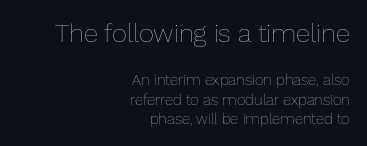
Q: Is the text bold? A: No.
Q: Is the text italic (slanted)? A: No, it is upright.
Q: Is the text underlined? A: No.
Q: How is the paragraph aligned? A: Right-aligned.
Q: Is the spacing between letters normal or unusually wide? A: Normal.
Q: Is the spacing between lines tight, normal or loose? A: Normal.
Q: Which block of text is set in a larger size, the first (top) or the second (bottom)? A: The first (top) one.
